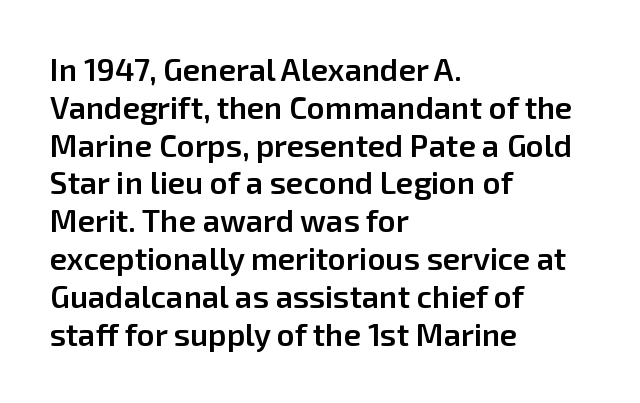
Q: Is the text bold? A: Semi-bold.
Q: Is the text italic (slanted)? A: No, it is upright.
Q: Is the typeface a serif or a sans-serif typeface? A: Sans-serif.
Q: Is the text underlined? A: No.
Q: How is the paragraph aligned? A: Left-aligned.
Q: Is the spacing between letters normal or unusually wide? A: Normal.
Q: Width (condensed, normal, or wide)? A: Normal.
Q: Stroke contrast? A: Low.
Q: x-height? A: Medium.
Q: Monospaced? A: No.
